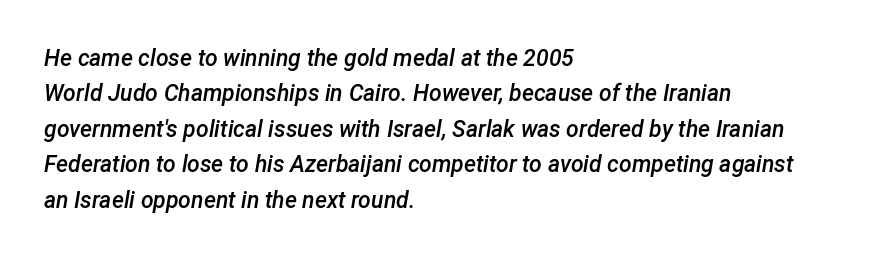
The image shows 23 px text type, italic (leaning right); set left-aligned, normal line spacing (1.54x), normal letter spacing, not underlined.
